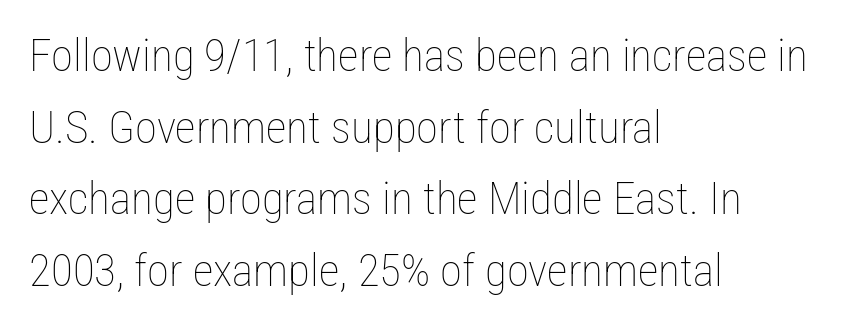
Q: Is the text bold? A: No.
Q: Is the text italic (slanted)? A: No, it is upright.
Q: Is the text underlined? A: No.
Q: How is the paragraph aligned? A: Left-aligned.
Q: Is the spacing between letters normal or unusually wide? A: Normal.
Q: Is the spacing between lines tight, normal or loose? A: Normal.
Q: Width (condensed, normal, or wide)? A: Condensed.
Q: Stroke contrast? A: Low.
Q: x-height? A: Medium.
Q: Monospaced? A: No.
